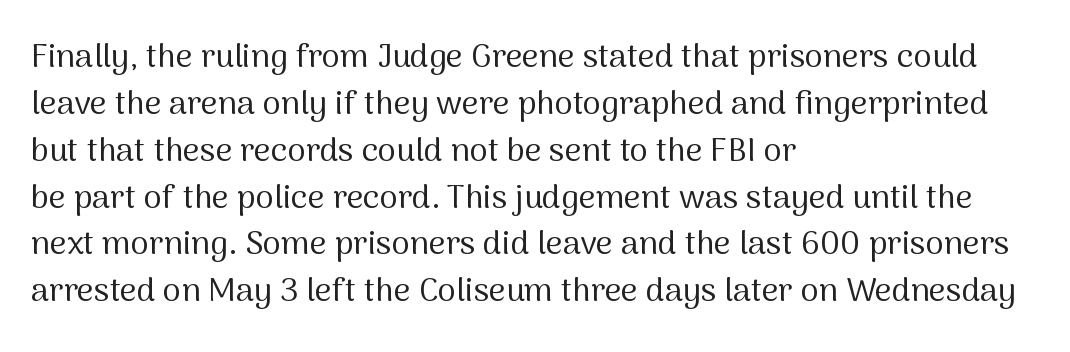
The image shows 33 px regular-weight sans-serif type, upright; set left-aligned, normal line spacing (1.42x), normal letter spacing, not underlined; medium stroke contrast and a medium x-height.
